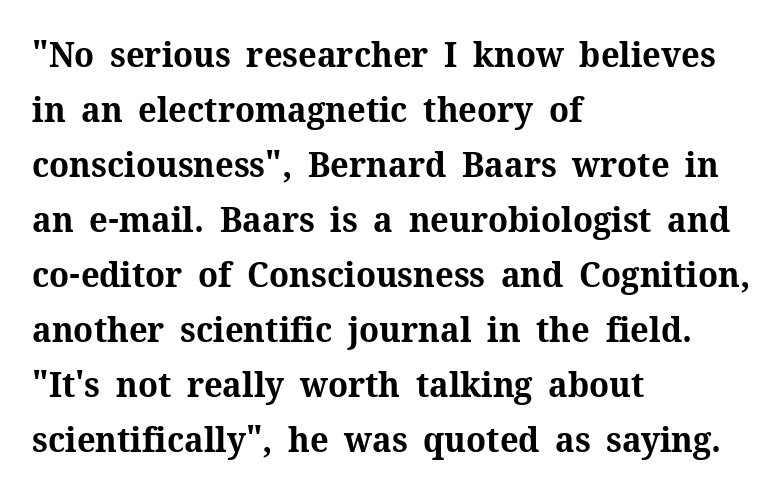
The image shows 35 px bold serif type, upright; set left-aligned, normal line spacing (1.57x), normal letter spacing, not underlined; medium stroke contrast and a medium x-height.
